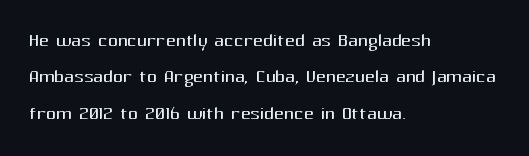
{"italic": "no", "bold": "no", "underline": "no", "align": "left", "line_spacing": "normal", "line_spacing_ratio": 1.52, "letter_spacing": "normal", "letter_spacing_em": 0.0, "glyph_px": 24}
